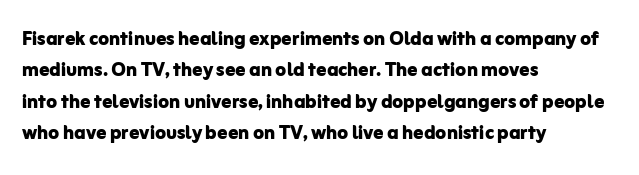
Horizontal alignment here is leftward, the default for most running prose. These lines were composed using upright roman letters. Quick note: underline off. Words appear dense and cohesive because spacing is normal. Honestly, the row spacing looks completely unremarkable. Heft: maximum for text — a bold.
